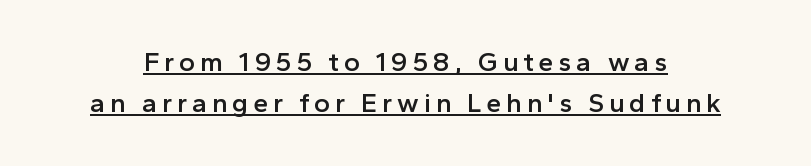
The image shows 27 px text type, upright; set normal line spacing (1.52x), underlined.
